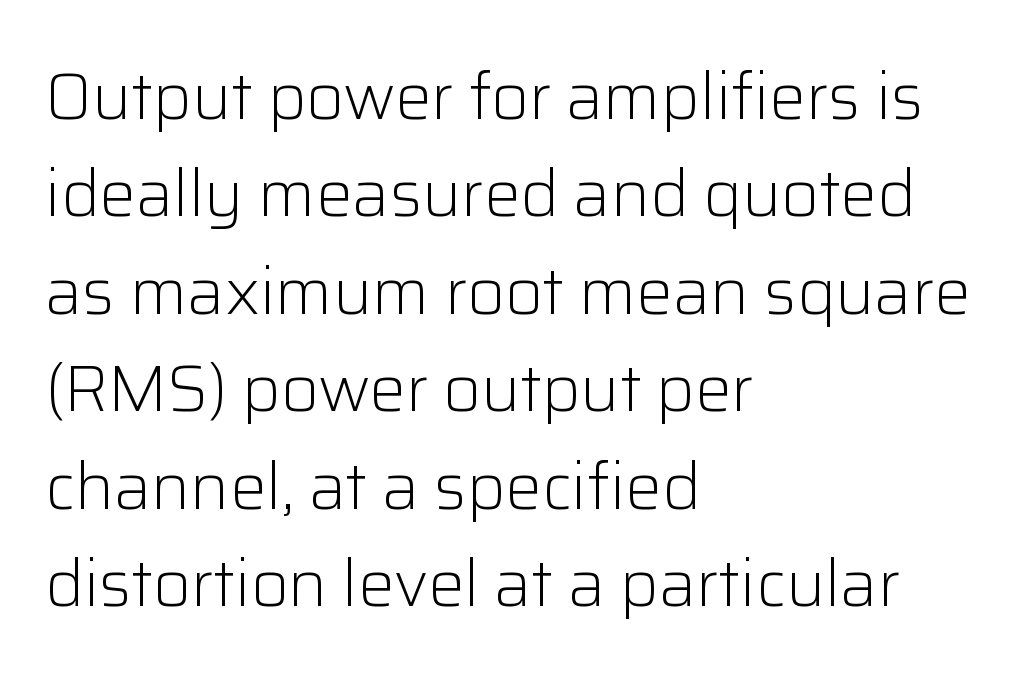
The image shows 65 px light sans-serif type, upright; set left-aligned, normal line spacing (1.5x), normal letter spacing, not underlined; low stroke contrast and a medium x-height.
